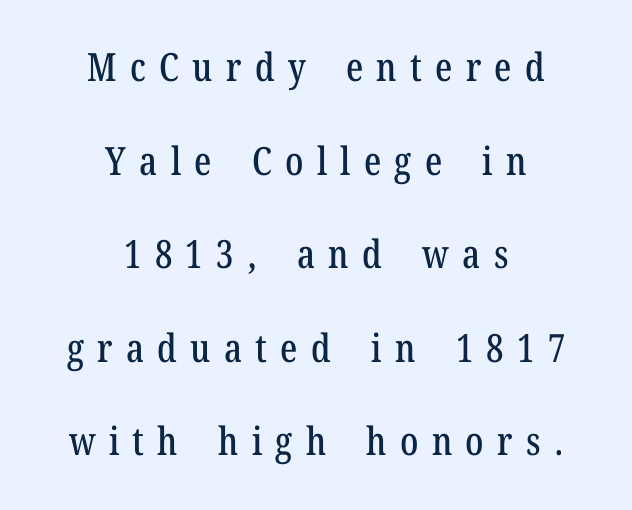
Is this a sans? No — the strokes have serifs. The passage shown is not underscored anywhere. A typesetter would call this proportional, since set widths differ per character. A typesetter would mark this as roman, not italic.
